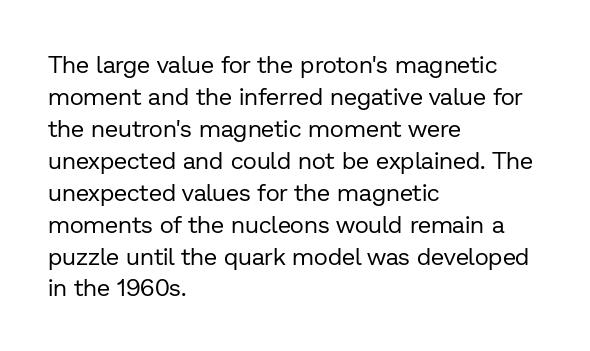
The image shows 24 px text type, upright; set left-aligned, normal line spacing (1.33x), normal letter spacing, not underlined.
